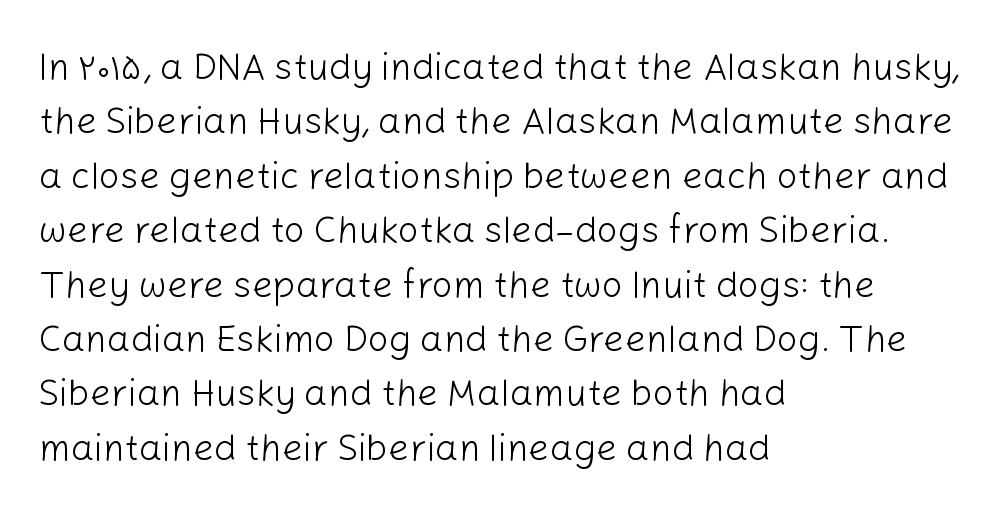
Q: Is the text bold? A: No.
Q: Is the text italic (slanted)? A: No, it is upright.
Q: Is the typeface a serif or a sans-serif typeface? A: Sans-serif.
Q: Is the text underlined? A: No.
Q: How is the paragraph aligned? A: Left-aligned.
Q: Is the spacing between letters normal or unusually wide? A: Normal.
Q: Is the spacing between lines tight, normal or loose? A: Normal.
Q: Width (condensed, normal, or wide)? A: Normal.
Q: Stroke contrast? A: Low.
Q: x-height? A: Medium.
Q: Monospaced? A: No.
